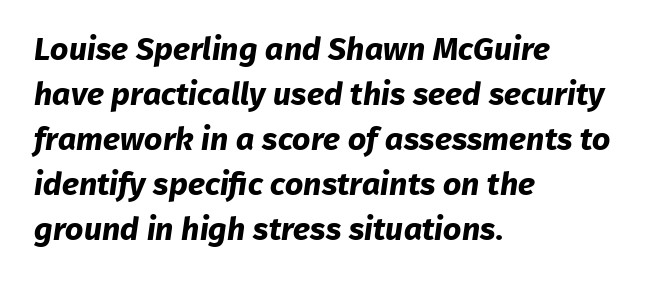
{"serif": "no", "bold": "yes", "weight": "bold", "width": "normal", "stroke_contrast": "low", "x_height": "medium", "monospaced": "no", "underline": "no", "align": "left", "line_spacing": "normal", "line_spacing_ratio": 1.41, "letter_spacing": "normal", "letter_spacing_em": 0.0, "glyph_px": 32}
